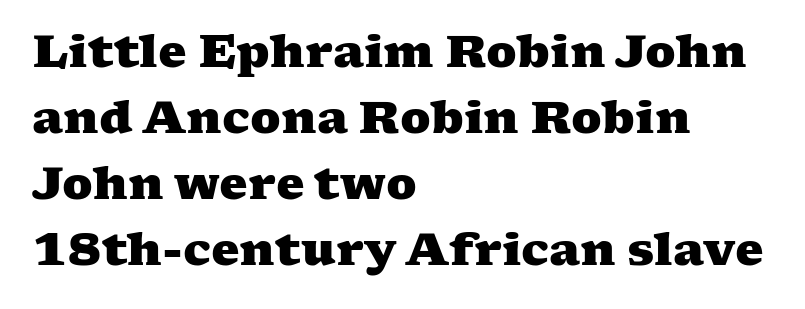
The image shows 45 px heavy, wide serif type; set left-aligned, normal line spacing (1.47x), normal letter spacing, not underlined; medium stroke contrast and a medium x-height.
